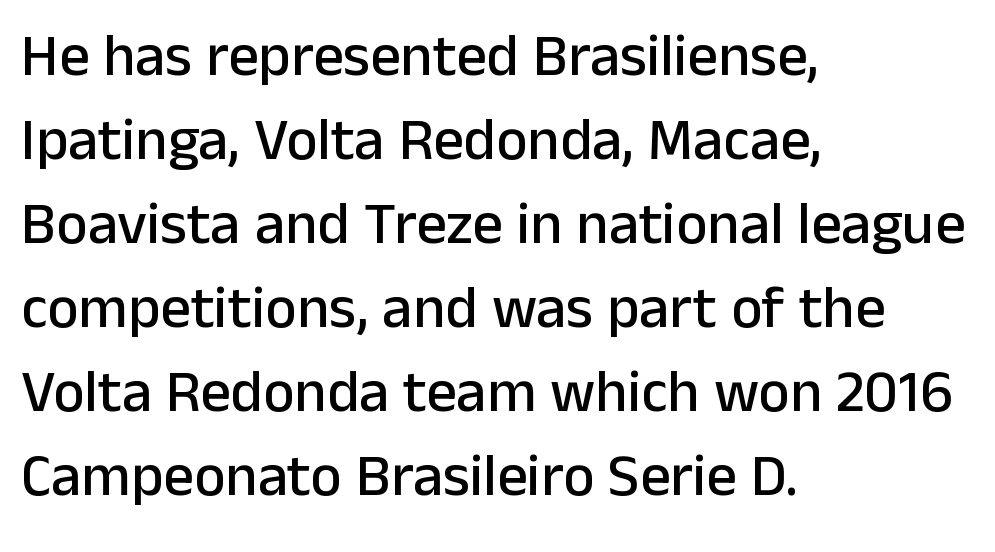
{"serif": "no", "italic": "no", "width": "normal", "stroke_contrast": "low", "x_height": "medium", "monospaced": "no", "underline": "no", "align": "left", "line_spacing": "normal", "line_spacing_ratio": 1.4, "letter_spacing": "normal", "letter_spacing_em": 0.0, "glyph_px": 60}
